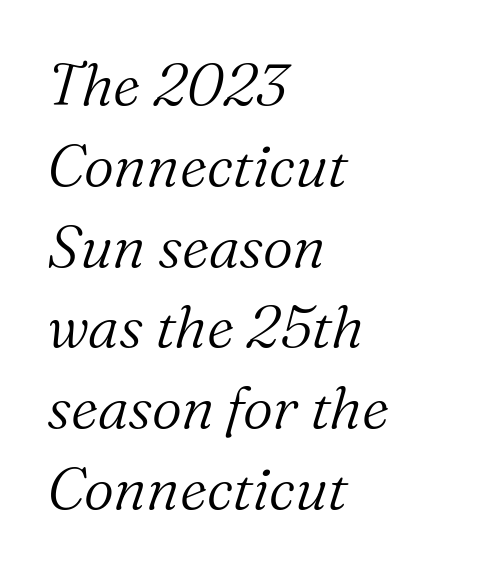
One-word summary of the alignment: left. Each row of text sits above clean, open space. Normally led — the rows are evenly, conventionally spaced. The passage shown is typed in a proportional face where columns would drift. Ink coverage per letter is moderate at most.
